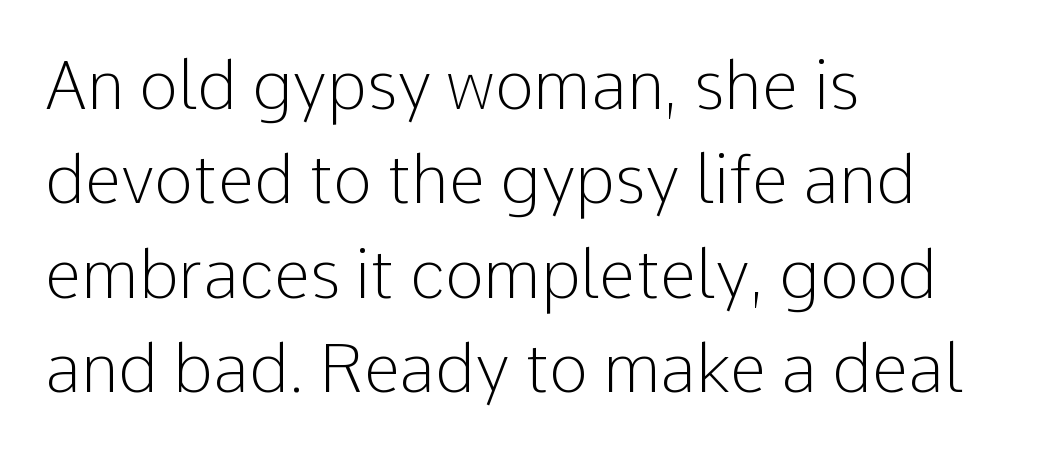
Posture: straight, roman, zero tilt. One glance says typical: line gaps are just what's usual. Classification — sans serif. Glance below the letters and you will spot only blank space.
